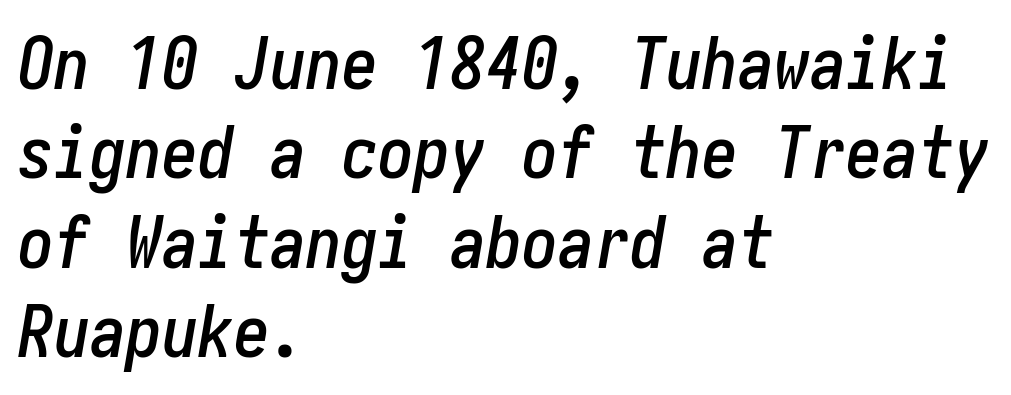
{"italic": "yes", "lean": "right", "slant_degrees": 10, "width": "condensed", "stroke_contrast": "low", "x_height": "medium", "underline": "no", "align": "left", "line_spacing_ratio": 1.24, "letter_spacing": "normal", "letter_spacing_em": 0.0, "glyph_px": 72}
